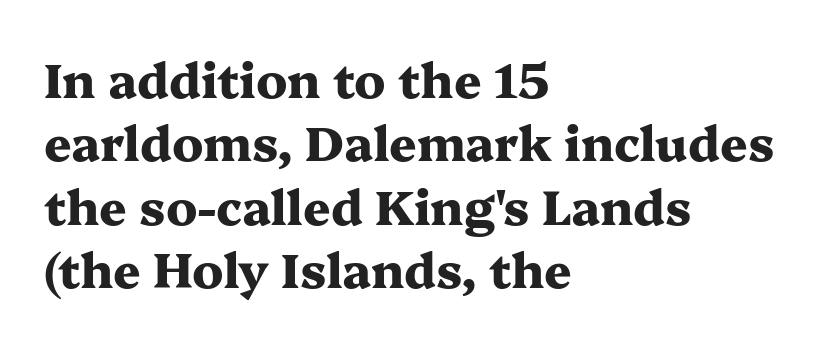
Q: Is the text bold? A: Yes.
Q: Is the text italic (slanted)? A: No, it is upright.
Q: Is the typeface a serif or a sans-serif typeface? A: Serif.
Q: Is the text underlined? A: No.
Q: How is the paragraph aligned? A: Left-aligned.
Q: Is the spacing between letters normal or unusually wide? A: Normal.
Q: Is the spacing between lines tight, normal or loose? A: Normal.
Q: Width (condensed, normal, or wide)? A: Wide.
Q: Stroke contrast? A: Medium.
Q: x-height? A: Medium.
Q: Monospaced? A: No.
